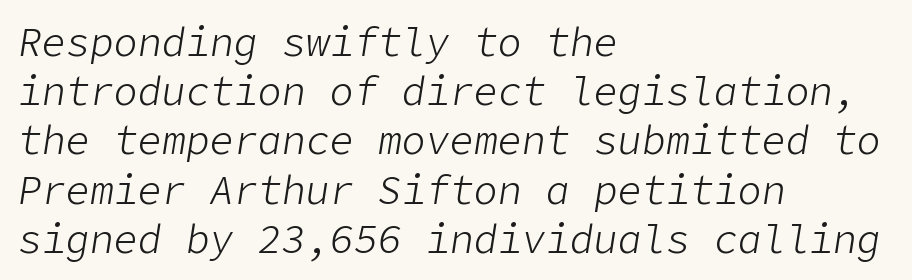
{"italic": "yes", "lean": "right", "slant_degrees": 9, "bold": "no", "weight": "light", "width": "normal", "stroke_contrast": "low", "x_height": "medium", "underline": "no", "align": "left", "line_spacing_ratio": 1.23, "letter_spacing": "normal", "letter_spacing_em": 0.0, "glyph_px": 40}
